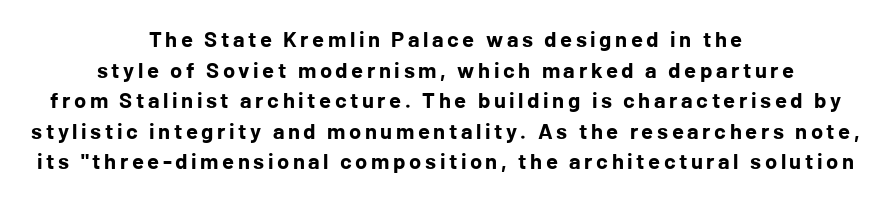
{"italic": "no", "bold": "yes", "underline": "no", "align": "center", "line_spacing": "normal", "line_spacing_ratio": 1.39, "glyph_px": 22}
